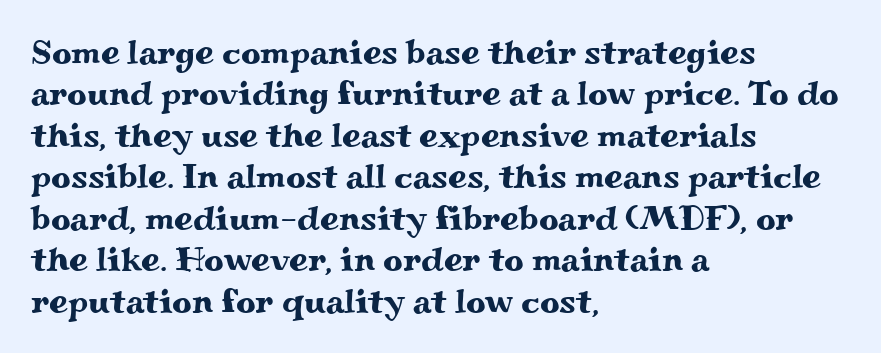
The image shows 34 px wide serif type, upright; set left-aligned, line spacing 1.22x, normal letter spacing, not underlined; medium stroke contrast and a small x-height.
